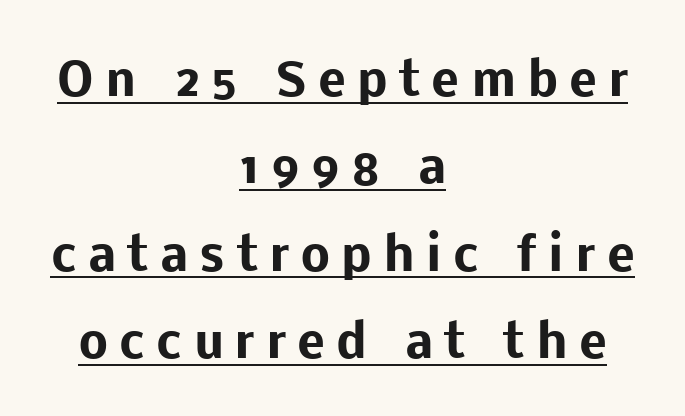
Q: Is the text bold? A: Yes.
Q: Is the text italic (slanted)? A: No, it is upright.
Q: Is the typeface a serif or a sans-serif typeface? A: Sans-serif.
Q: Is the text underlined? A: Yes.
Q: How is the paragraph aligned? A: Centered.
Q: Is the spacing between letters normal or unusually wide? A: Unusually wide.
Q: Is the spacing between lines tight, normal or loose? A: Loose.
Q: Width (condensed, normal, or wide)? A: Normal.
Q: Stroke contrast? A: Low.
Q: x-height? A: Medium.
Q: Monospaced? A: No.
